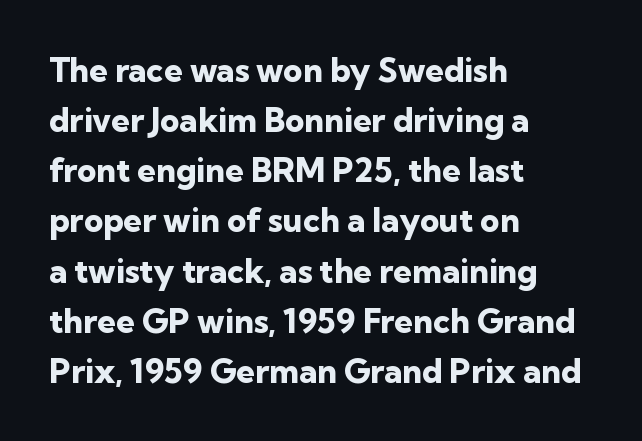
Q: Is the text bold? A: Yes.
Q: Is the text italic (slanted)? A: No, it is upright.
Q: Is the typeface a serif or a sans-serif typeface? A: Sans-serif.
Q: Is the text underlined? A: No.
Q: How is the paragraph aligned? A: Left-aligned.
Q: Is the spacing between letters normal or unusually wide? A: Normal.
Q: Is the spacing between lines tight, normal or loose? A: Normal.
Q: Width (condensed, normal, or wide)? A: Normal.
Q: Stroke contrast? A: Low.
Q: x-height? A: Medium.
Q: Monospaced? A: No.
